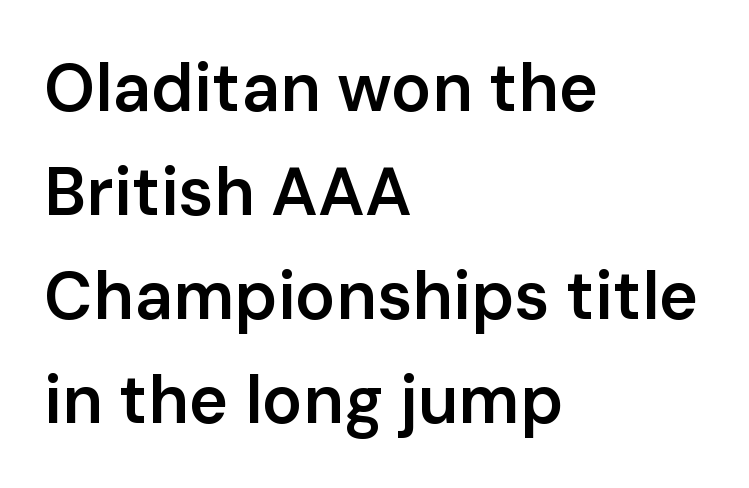
Q: Is the text bold? A: Semi-bold.
Q: Is the text italic (slanted)? A: No, it is upright.
Q: Is the typeface a serif or a sans-serif typeface? A: Sans-serif.
Q: Is the text underlined? A: No.
Q: How is the paragraph aligned? A: Left-aligned.
Q: Is the spacing between letters normal or unusually wide? A: Normal.
Q: Is the spacing between lines tight, normal or loose? A: Normal.
Q: Width (condensed, normal, or wide)? A: Normal.
Q: Stroke contrast? A: Low.
Q: x-height? A: Medium.
Q: Monospaced? A: No.
